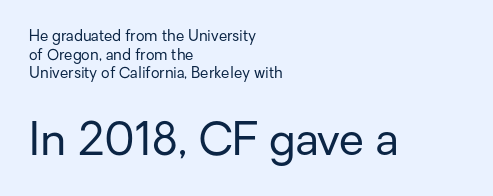
Q: Is the text bold? A: No.
Q: Is the text italic (slanted)? A: No, it is upright.
Q: Is the typeface a serif or a sans-serif typeface? A: Sans-serif.
Q: Is the text underlined? A: No.
Q: How is the paragraph aligned? A: Left-aligned.
Q: Is the spacing between letters normal or unusually wide? A: Normal.
Q: Which block of text is set in a larger size, the first (top) or the second (bottom)? A: The second (bottom) one.
Q: Width (condensed, normal, or wide)? A: Normal.
Q: Stroke contrast? A: Low.
Q: x-height? A: Medium.
Q: Monospaced? A: No.
